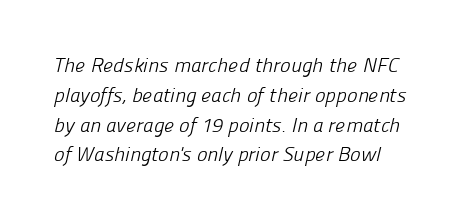
{"bold": "no", "underline": "no", "line_spacing": "normal", "line_spacing_ratio": 1.49, "letter_spacing": "normal", "letter_spacing_em": 0.0, "glyph_px": 20}
